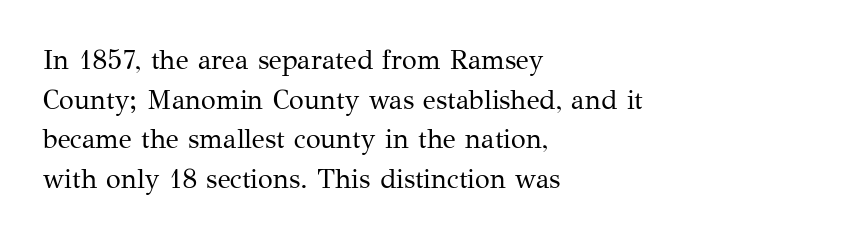
{"italic": "no", "bold": "no", "underline": "no", "align": "left", "line_spacing": "normal", "line_spacing_ratio": 1.47, "letter_spacing": "normal", "letter_spacing_em": 0.0, "glyph_px": 27}
